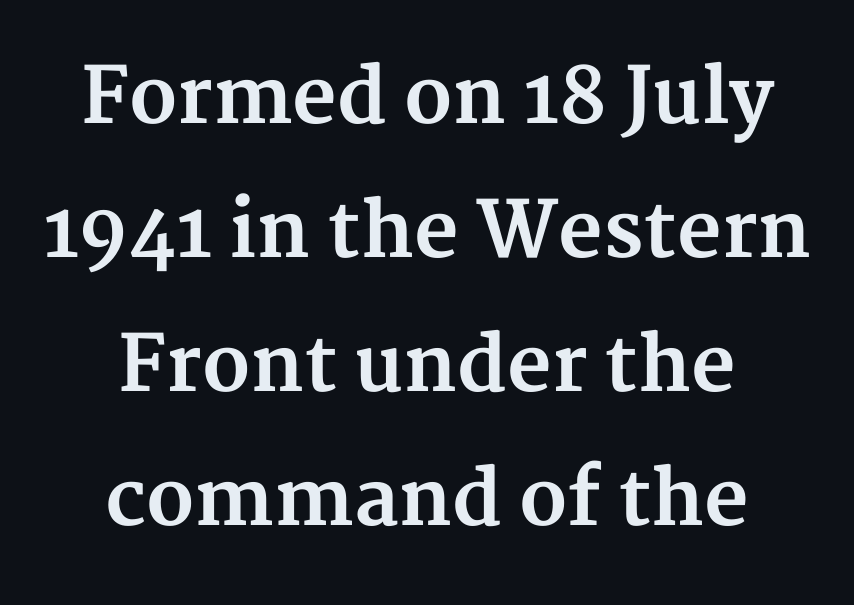
Q: Is the text bold? A: Yes.
Q: Is the text italic (slanted)? A: No, it is upright.
Q: Is the typeface a serif or a sans-serif typeface? A: Serif.
Q: Is the text underlined? A: No.
Q: How is the paragraph aligned? A: Centered.
Q: Is the spacing between letters normal or unusually wide? A: Normal.
Q: Width (condensed, normal, or wide)? A: Normal.
Q: Stroke contrast? A: Medium.
Q: x-height? A: Medium.
Q: Monospaced? A: No.
